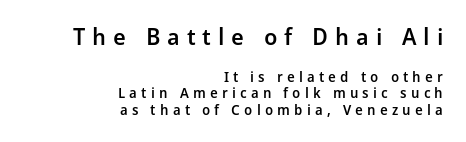
{"italic": "no", "bold": "semi", "underline": "no", "align": "right", "line_spacing_ratio": 1.18, "letter_spacing": "wide", "letter_spacing_em": 0.3, "larger_block": "first", "size_ratio": 1.64, "glyph_px": 23}
